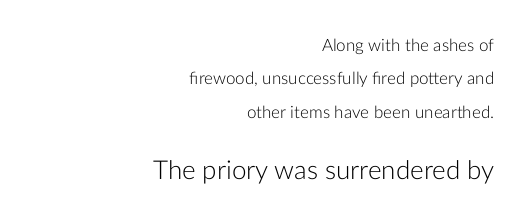
The image shows 26 px text type, upright; set right-aligned, loose line spacing (1.97x), normal letter spacing, not underlined; the second (bottom) block is 1.53x larger.
